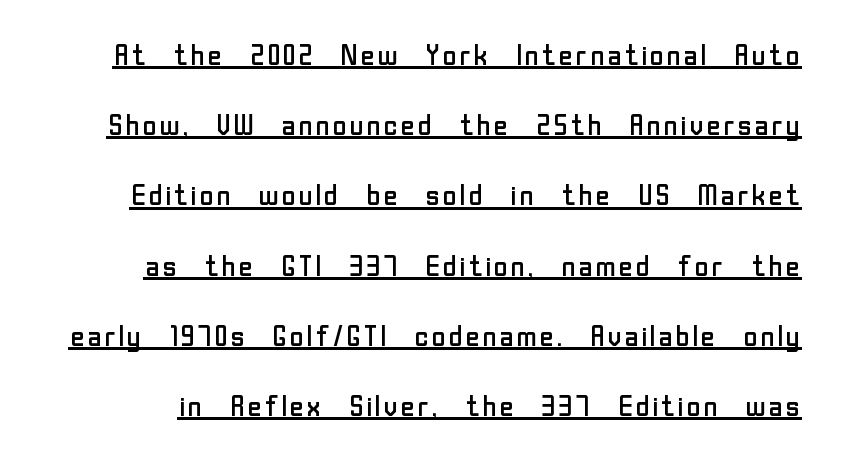
The image shows 29 px regular-weight sans-serif type, upright; set loose line spacing (2.42x), normal letter spacing, underlined; low stroke contrast and a medium x-height.
